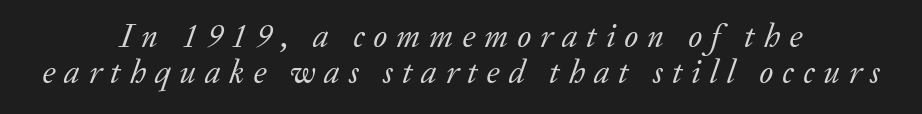
Q: Is the text bold? A: No.
Q: Is the text italic (slanted)? A: Yes, it leans right by about 20 degrees.
Q: Is the typeface a serif or a sans-serif typeface? A: Serif.
Q: Is the text underlined? A: No.
Q: How is the paragraph aligned? A: Centered.
Q: Is the spacing between letters normal or unusually wide? A: Unusually wide.
Q: Is the spacing between lines tight, normal or loose? A: Tight.
Q: Width (condensed, normal, or wide)? A: Normal.
Q: Stroke contrast? A: Low.
Q: x-height? A: Medium.
Q: Monospaced? A: No.
